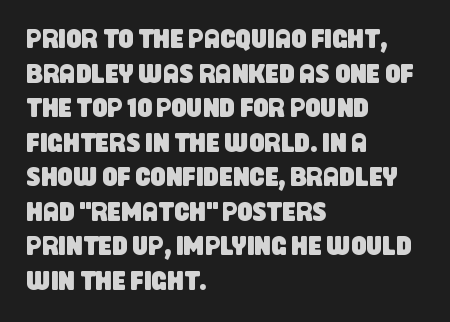
The image shows 27 px text type; set left-aligned, normal line spacing (1.28x), normal letter spacing, not underlined.
